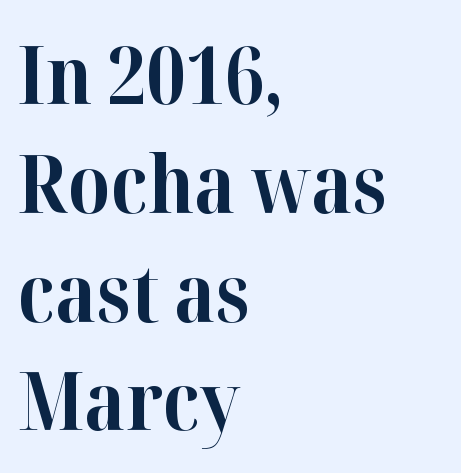
Q: Is the text bold? A: Yes.
Q: Is the text italic (slanted)? A: No, it is upright.
Q: Is the typeface a serif or a sans-serif typeface? A: Serif.
Q: Is the text underlined? A: No.
Q: How is the paragraph aligned? A: Left-aligned.
Q: Is the spacing between letters normal or unusually wide? A: Normal.
Q: Is the spacing between lines tight, normal or loose? A: Normal.
Q: Width (condensed, normal, or wide)? A: Normal.
Q: Stroke contrast? A: High.
Q: x-height? A: Medium.
Q: Monospaced? A: No.
